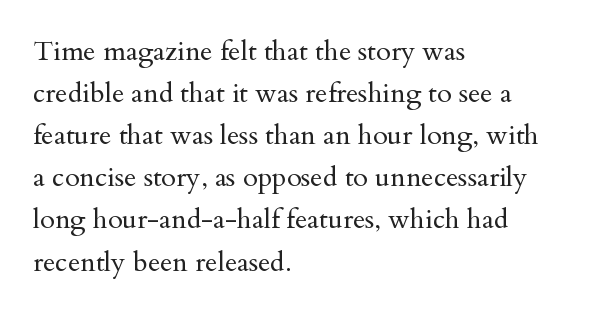
Each new line begins a customary step beneath the previous one. The passage shown is not underscored anywhere. Weight: not bold — regular or lighter. Nope, not italic — everything's standing straight. A classic flush-left, rag-right setting is used for this passage.
